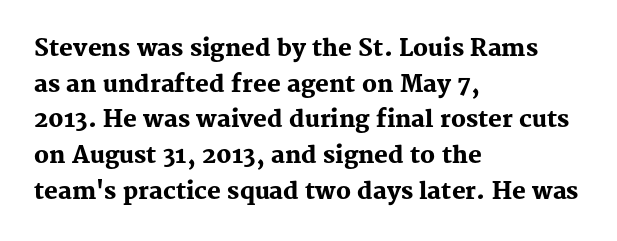
Q: Is the text bold? A: Yes.
Q: Is the text italic (slanted)? A: No, it is upright.
Q: Is the text underlined? A: No.
Q: How is the paragraph aligned? A: Left-aligned.
Q: Is the spacing between letters normal or unusually wide? A: Normal.
Q: Is the spacing between lines tight, normal or loose? A: Normal.
